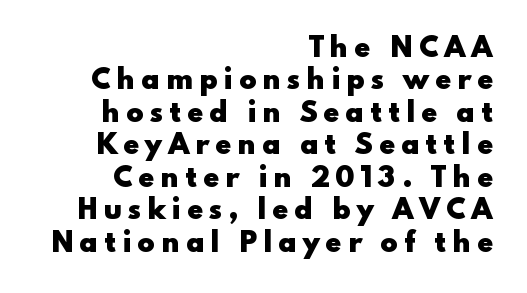
The image shows 26 px bold type, upright; set right-aligned, normal line spacing (1.25x), unusually wide letter spacing (+0.22 em), not underlined.
